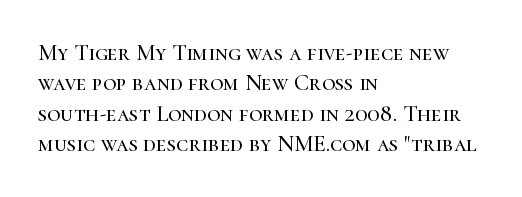
The image shows 23 px text type, upright; set left-aligned, normal line spacing (1.32x), normal letter spacing, not underlined.
